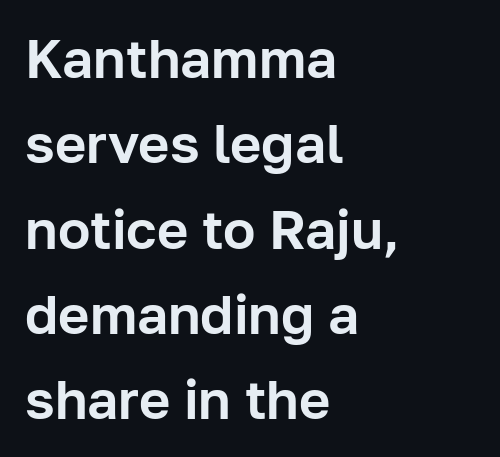
Q: Is the text italic (slanted)? A: No, it is upright.
Q: Is the typeface a serif or a sans-serif typeface? A: Sans-serif.
Q: Is the text underlined? A: No.
Q: How is the paragraph aligned? A: Left-aligned.
Q: Is the spacing between letters normal or unusually wide? A: Normal.
Q: Is the spacing between lines tight, normal or loose? A: Normal.
Q: Width (condensed, normal, or wide)? A: Normal.
Q: Stroke contrast? A: Low.
Q: x-height? A: Medium.
Q: Monospaced? A: No.
